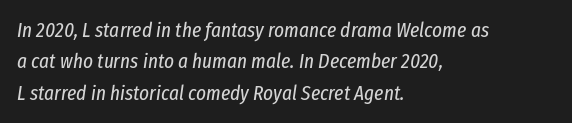
{"italic": "yes", "lean": "right", "slant_degrees": 8, "bold": "no", "underline": "no", "align": "left", "line_spacing": "normal", "line_spacing_ratio": 1.49, "letter_spacing": "normal", "letter_spacing_em": 0.0, "glyph_px": 21}
